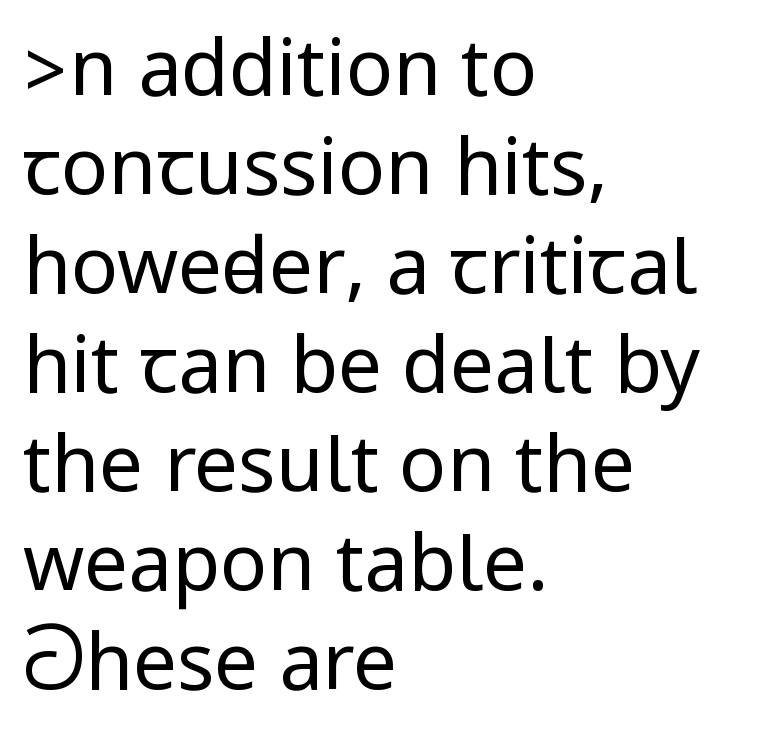
If you measured baseline to baseline, you'd find a middling distance. Type style note: lacks serifs. Italic: no, the glyphs are upright roman. Descender tails drop into unmarked territory. The typesetter chose a ragged-right arrangement here.
